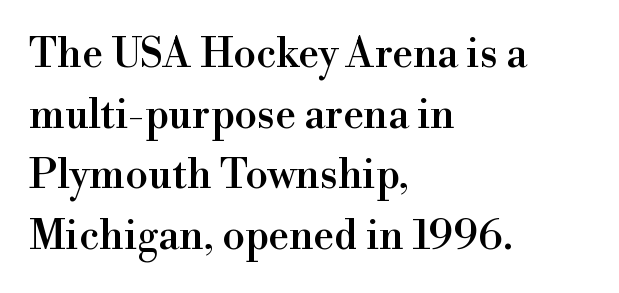
The image shows 41 px serif type, upright; set left-aligned, normal line spacing (1.48x), normal letter spacing, not underlined; high stroke contrast and a small x-height.
